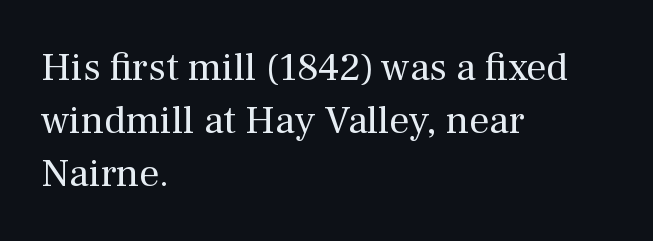
{"serif": "yes", "italic": "no", "bold": "no", "weight": "regular", "width": "normal", "stroke_contrast": "medium", "x_height": "medium", "monospaced": "no", "underline": "no", "align": "left", "line_spacing": "normal", "line_spacing_ratio": 1.32, "letter_spacing": "normal", "letter_spacing_em": 0.0, "glyph_px": 40}
